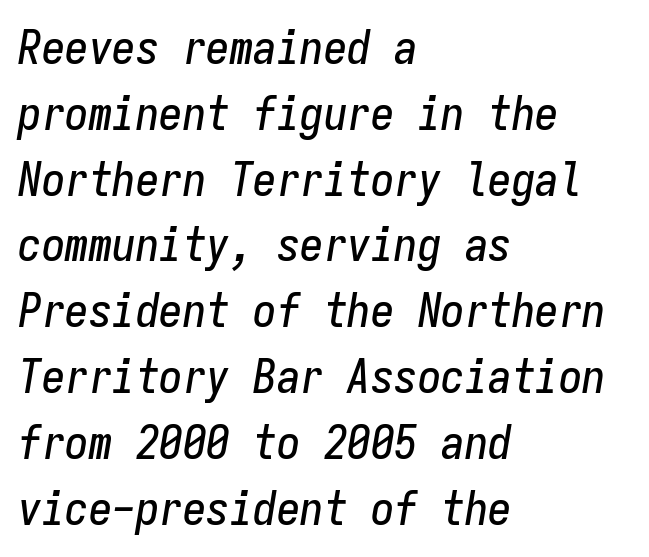
Q: Is the text italic (slanted)? A: Yes, it leans right by about 9 degrees.
Q: Is the text underlined? A: No.
Q: How is the paragraph aligned? A: Left-aligned.
Q: Is the spacing between letters normal or unusually wide? A: Normal.
Q: Is the spacing between lines tight, normal or loose? A: Normal.
Q: Width (condensed, normal, or wide)? A: Condensed.
Q: Stroke contrast? A: Low.
Q: x-height? A: Medium.
Q: Monospaced? A: Yes.
